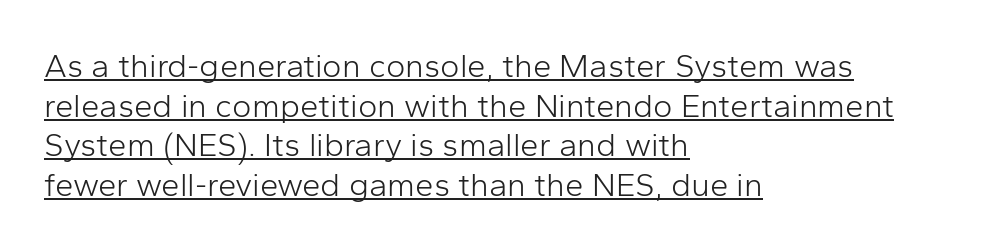
The image shows 33 px light sans-serif type, upright; set left-aligned, line spacing 1.2x, normal letter spacing, underlined; low stroke contrast and a medium x-height.
